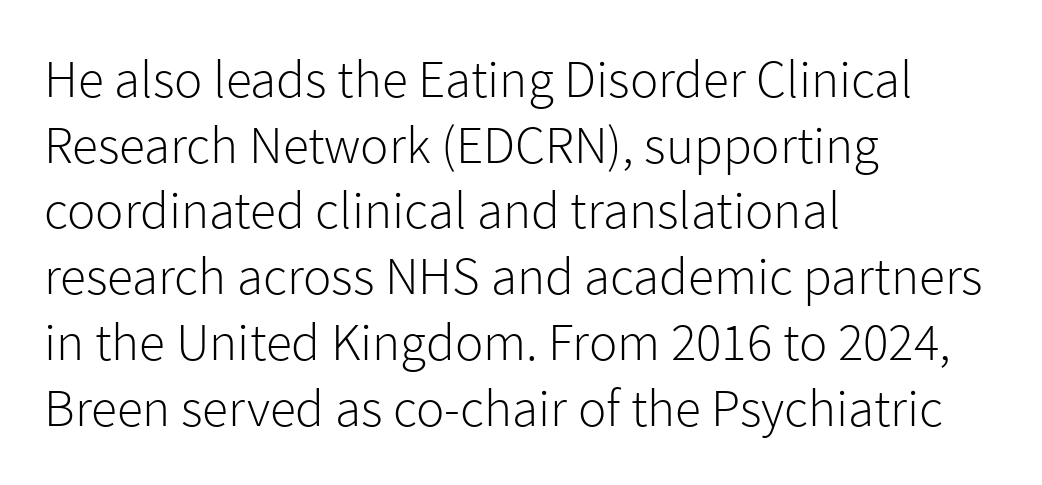
{"serif": "no", "italic": "no", "bold": "no", "weight": "light", "width": "normal", "stroke_contrast": "low", "x_height": "medium", "monospaced": "no", "underline": "no", "align": "left", "line_spacing_ratio": 1.24, "letter_spacing": "normal", "letter_spacing_em": 0.0, "glyph_px": 53}
